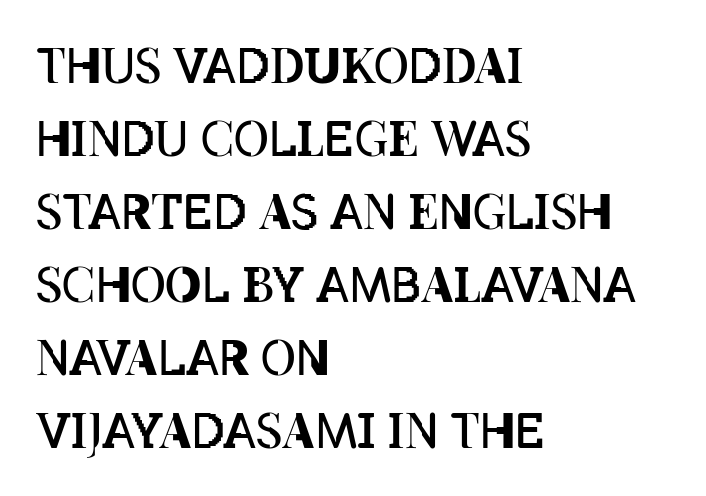
The image shows 48 px regular-weight, condensed type, upright; set left-aligned, normal line spacing (1.52x), normal letter spacing, not underlined; low stroke contrast and a large x-height.
